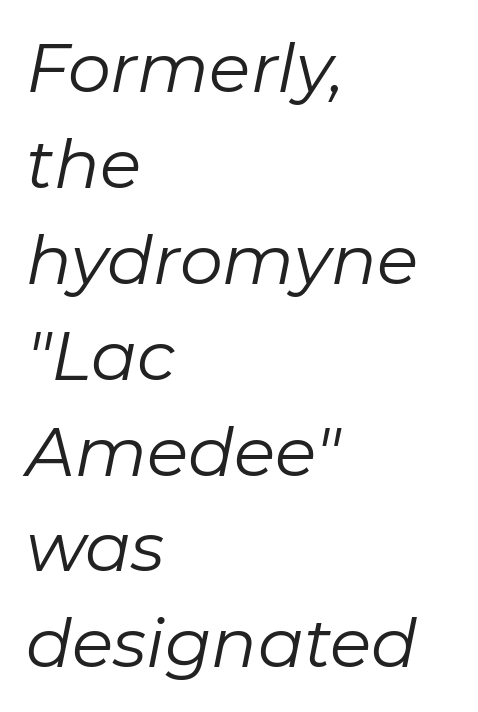
The image shows 68 px regular-weight type, italic (leaning right); set left-aligned, normal line spacing (1.41x), normal letter spacing, not underlined; low stroke contrast and a medium x-height.
